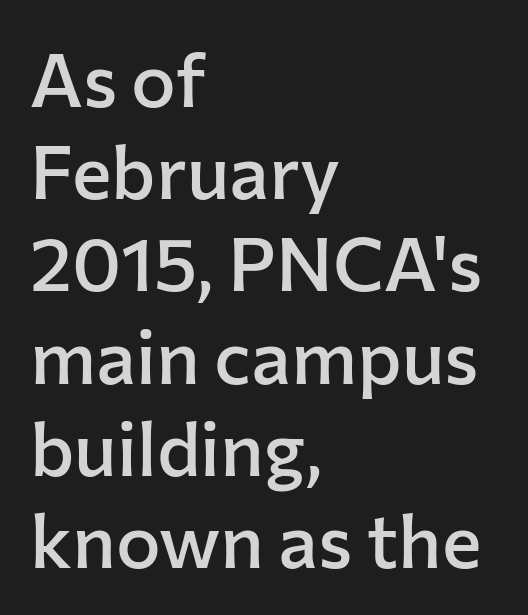
Q: Is the text bold? A: Semi-bold.
Q: Is the text italic (slanted)? A: No, it is upright.
Q: Is the typeface a serif or a sans-serif typeface? A: Sans-serif.
Q: Is the text underlined? A: No.
Q: How is the paragraph aligned? A: Left-aligned.
Q: Is the spacing between letters normal or unusually wide? A: Normal.
Q: Width (condensed, normal, or wide)? A: Normal.
Q: Stroke contrast? A: Low.
Q: x-height? A: Medium.
Q: Monospaced? A: No.
